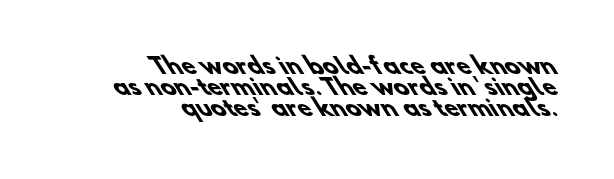
Q: Is the text bold? A: Yes.
Q: Is the text underlined? A: No.
Q: How is the paragraph aligned? A: Right-aligned.
Q: Is the spacing between letters normal or unusually wide? A: Normal.
Q: Is the spacing between lines tight, normal or loose? A: Tight.
